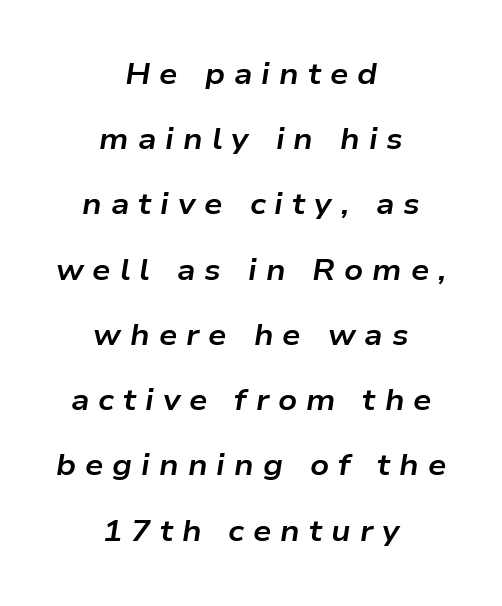
Q: Is the text bold? A: Yes.
Q: Is the text italic (slanted)? A: Yes, it leans right by about 9 degrees.
Q: Is the text underlined? A: No.
Q: How is the paragraph aligned? A: Centered.
Q: Is the spacing between letters normal or unusually wide? A: Unusually wide.
Q: Is the spacing between lines tight, normal or loose? A: Loose.
Q: Width (condensed, normal, or wide)? A: Wide.
Q: Stroke contrast? A: Low.
Q: x-height? A: Medium.
Q: Monospaced? A: No.
